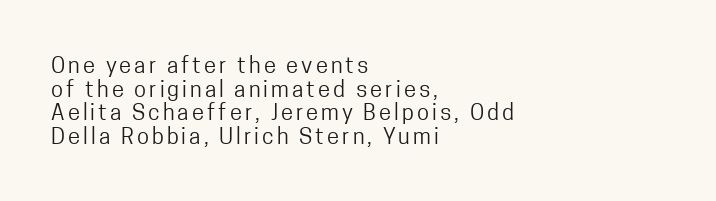
{"italic": "no", "bold": "no", "underline": "no", "align": "left", "line_spacing": "tight", "line_spacing_ratio": 1.07, "glyph_px": 22}
